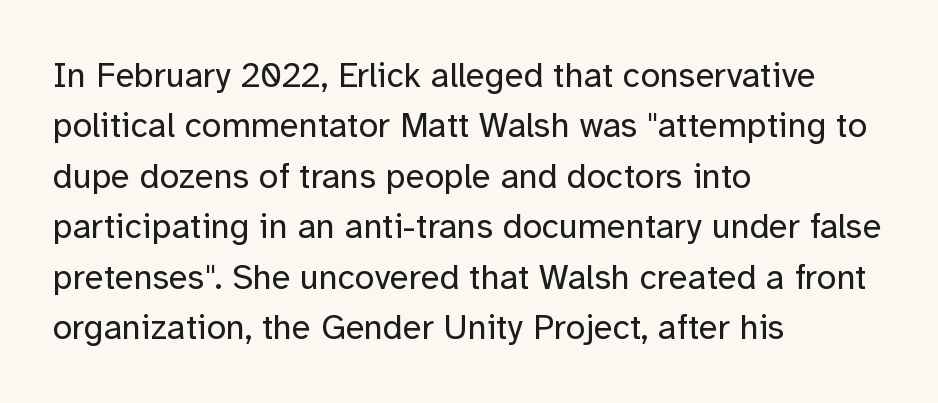
{"serif": "no", "italic": "no", "bold": "no", "weight": "regular", "width": "normal", "stroke_contrast": "low", "x_height": "medium", "monospaced": "no", "underline": "no", "align": "left", "line_spacing": "normal", "line_spacing_ratio": 1.44, "letter_spacing": "normal", "letter_spacing_em": 0.0, "glyph_px": 35}
